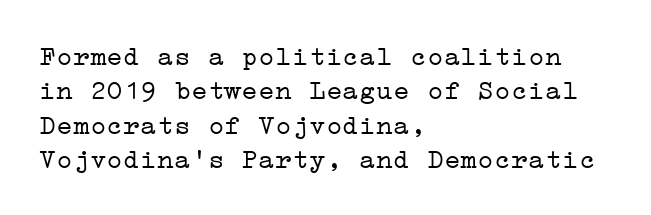
{"serif": "yes", "italic": "no", "bold": "no", "weight": "light", "width": "wide", "stroke_contrast": "low", "x_height": "medium", "underline": "no", "align": "left", "line_spacing_ratio": 1.23, "letter_spacing": "normal", "letter_spacing_em": 0.0, "glyph_px": 28}
